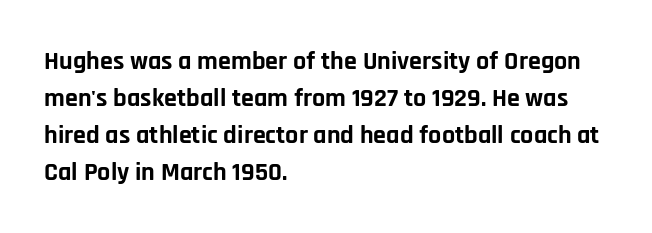
Q: Is the text bold? A: Yes.
Q: Is the text italic (slanted)? A: No, it is upright.
Q: Is the text underlined? A: No.
Q: How is the paragraph aligned? A: Left-aligned.
Q: Is the spacing between letters normal or unusually wide? A: Normal.
Q: Is the spacing between lines tight, normal or loose? A: Normal.
